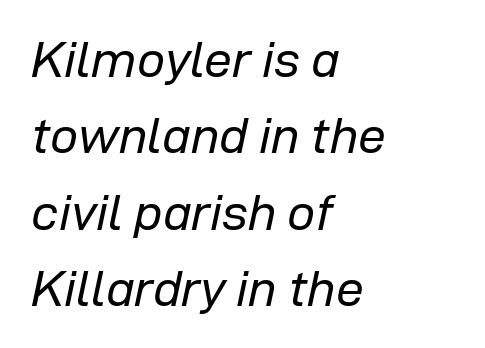
Q: Is the text bold? A: No.
Q: Is the text italic (slanted)? A: Yes, it leans right by about 12 degrees.
Q: Is the text underlined? A: No.
Q: How is the paragraph aligned? A: Left-aligned.
Q: Is the spacing between letters normal or unusually wide? A: Normal.
Q: Is the spacing between lines tight, normal or loose? A: Normal.
Q: Width (condensed, normal, or wide)? A: Normal.
Q: Stroke contrast? A: Low.
Q: x-height? A: Medium.
Q: Monospaced? A: No.
